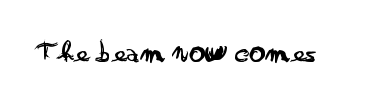
The image shows 32 px regular-weight, wide sans-serif type, upright; set normal letter spacing, not underlined; low stroke contrast and a small x-height.
